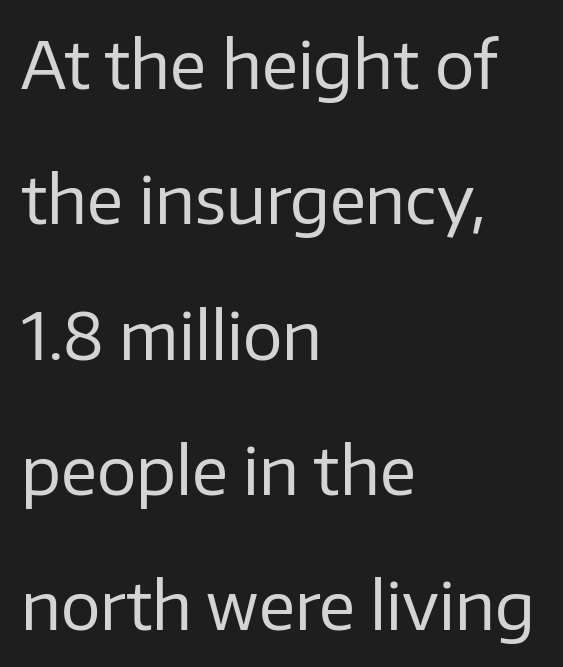
{"serif": "no", "italic": "no", "bold": "no", "weight": "regular", "width": "normal", "stroke_contrast": "low", "x_height": "medium", "monospaced": "no", "underline": "no", "align": "left", "line_spacing": "loose", "line_spacing_ratio": 2.05, "letter_spacing": "normal", "letter_spacing_em": 0.0, "glyph_px": 66}
